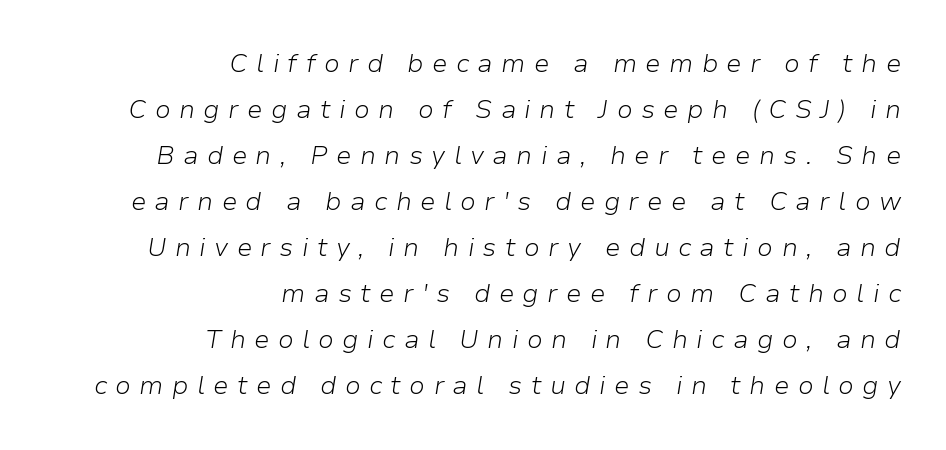
Which margin do the lines hug? The right one — the left edge is uneven. Caption: face not bold, strokes unweighted. What stands out about the letter spacing? Its width — letters are far apart. Descenders are the only things crossing below the line. When letters slant like this, we call the style italic.
